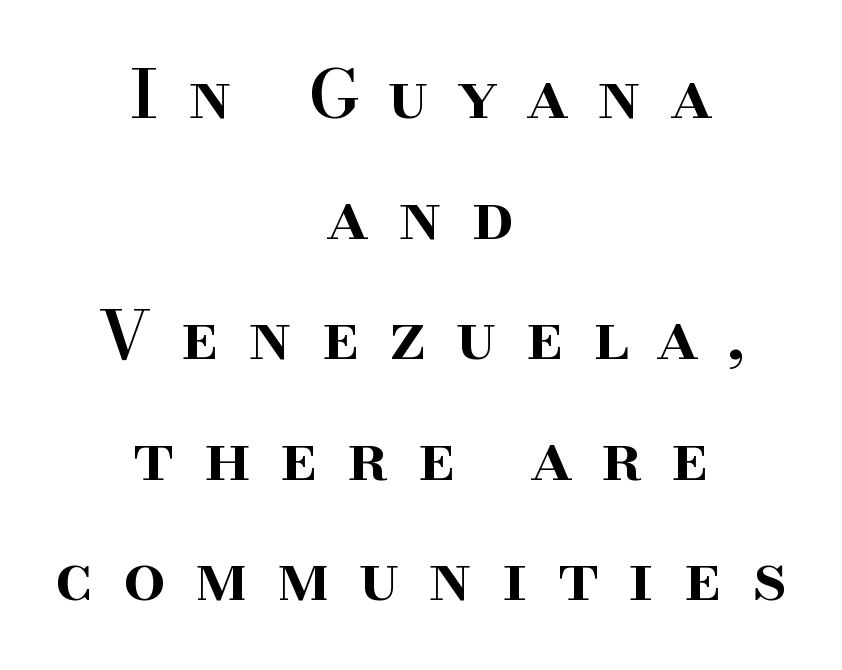
The image shows 67 px semibold serif type, upright; set centered, line spacing 1.8x, unusually wide letter spacing (+0.44 em), not underlined; high stroke contrast and a small x-height.
